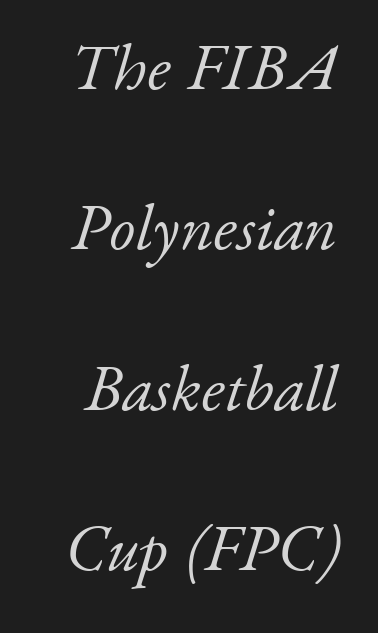
Q: Is the text bold? A: No.
Q: Is the text italic (slanted)? A: Yes, it leans right by about 17 degrees.
Q: Is the typeface a serif or a sans-serif typeface? A: Serif.
Q: Is the text underlined? A: No.
Q: Is the spacing between letters normal or unusually wide? A: Normal.
Q: Is the spacing between lines tight, normal or loose? A: Loose.
Q: Width (condensed, normal, or wide)? A: Normal.
Q: Stroke contrast? A: Low.
Q: x-height? A: Small.
Q: Monospaced? A: No.
